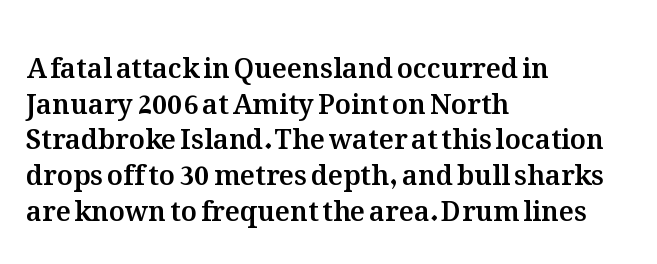
{"italic": "no", "underline": "no", "align": "left", "line_spacing": "normal", "line_spacing_ratio": 1.32, "letter_spacing": "normal", "letter_spacing_em": 0.0, "glyph_px": 27}
